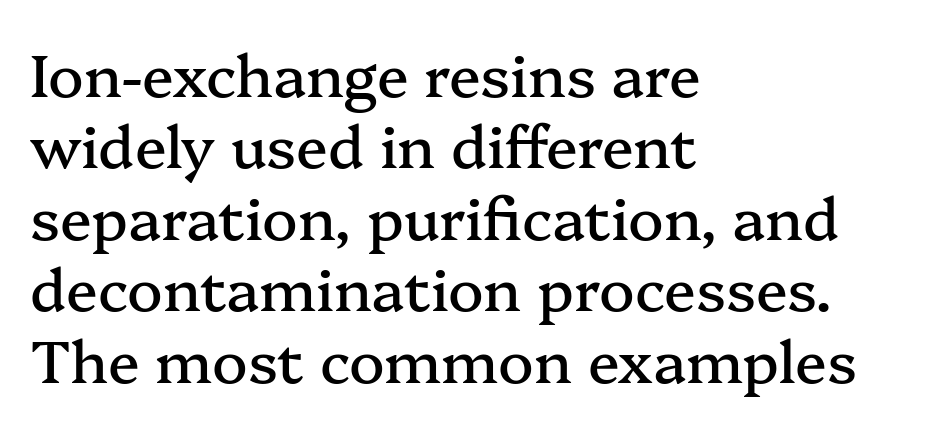
Q: Is the text italic (slanted)? A: No, it is upright.
Q: Is the typeface a serif or a sans-serif typeface? A: Serif.
Q: Is the text underlined? A: No.
Q: How is the paragraph aligned? A: Left-aligned.
Q: Is the spacing between letters normal or unusually wide? A: Normal.
Q: Width (condensed, normal, or wide)? A: Normal.
Q: Stroke contrast? A: Medium.
Q: x-height? A: Medium.
Q: Monospaced? A: No.
